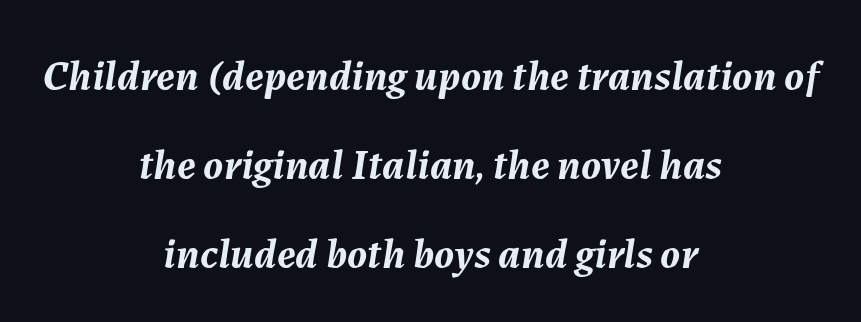
Q: Is the text bold? A: Yes.
Q: Is the text italic (slanted)? A: Yes, it leans right by about 7 degrees.
Q: Is the text underlined? A: No.
Q: How is the paragraph aligned? A: Centered.
Q: Is the spacing between letters normal or unusually wide? A: Normal.
Q: Is the spacing between lines tight, normal or loose? A: Loose.
Q: Width (condensed, normal, or wide)? A: Normal.
Q: Stroke contrast? A: Medium.
Q: x-height? A: Medium.
Q: Monospaced? A: No.
